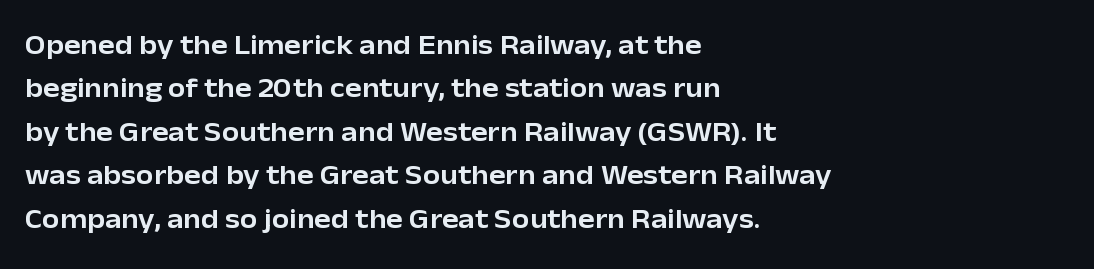
Characters remain perfectly vertical along every line. Looks like regular typesetting: each glyph gets only the width it needs. Stroke terminals: plain, sans-serif. The line-height multiplier appears to be the usual default.
